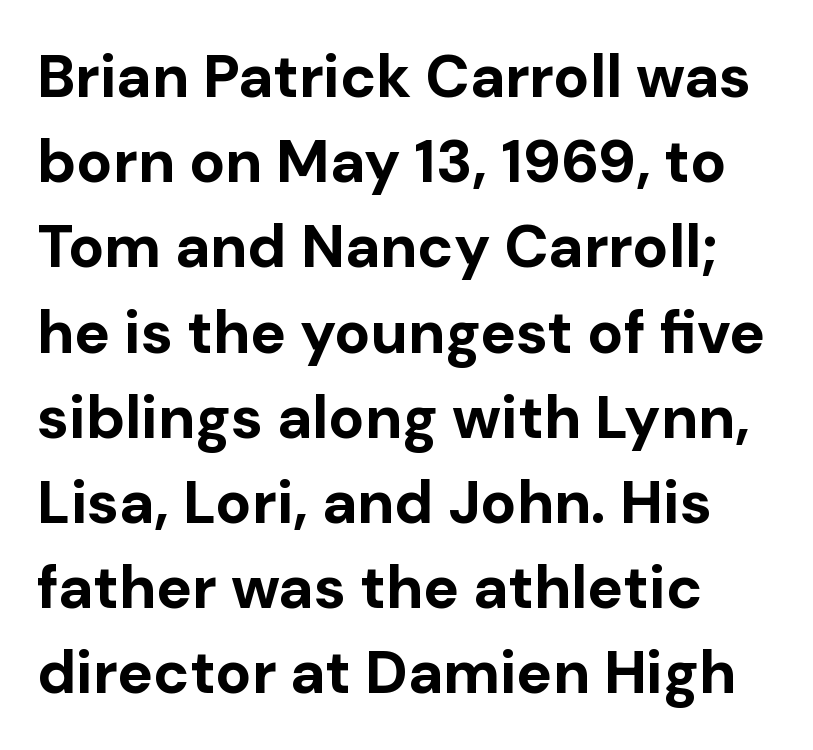
Q: Is the text bold? A: Yes.
Q: Is the text italic (slanted)? A: No, it is upright.
Q: Is the typeface a serif or a sans-serif typeface? A: Sans-serif.
Q: Is the text underlined? A: No.
Q: Is the spacing between letters normal or unusually wide? A: Normal.
Q: Is the spacing between lines tight, normal or loose? A: Normal.
Q: Width (condensed, normal, or wide)? A: Normal.
Q: Stroke contrast? A: Low.
Q: x-height? A: Medium.
Q: Monospaced? A: No.
